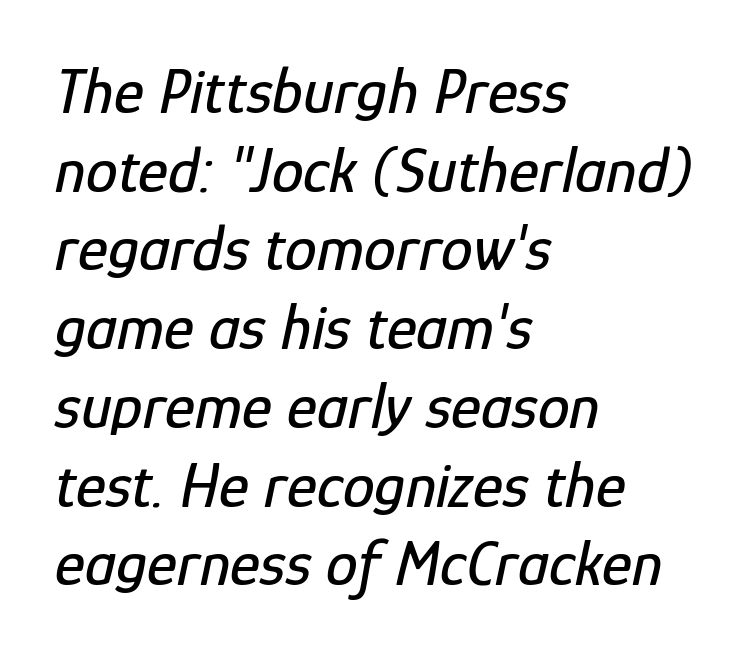
The image shows 64 px condensed type, italic (leaning right); set left-aligned, line spacing 1.23x, normal letter spacing, not underlined; low stroke contrast and a medium x-height.
